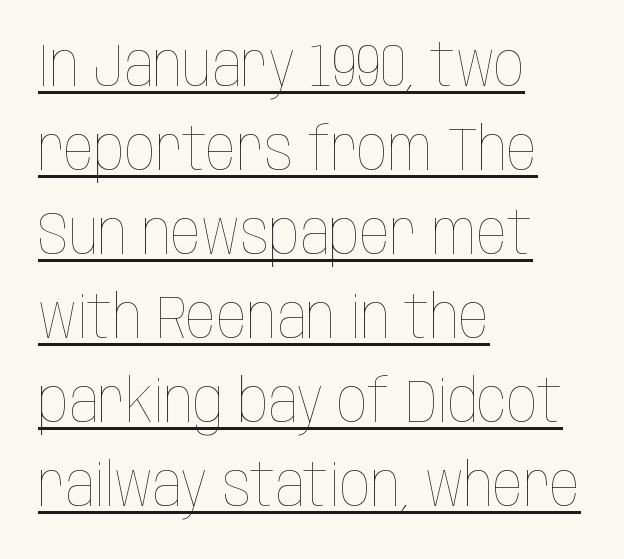
The font's upright variant was chosen for this text. The letterforms sit shoulder to shoulder at normal distance. Here the designer chose a conventional face with non-uniform glyph widths. Honestly, the underline is the first thing you notice here.
